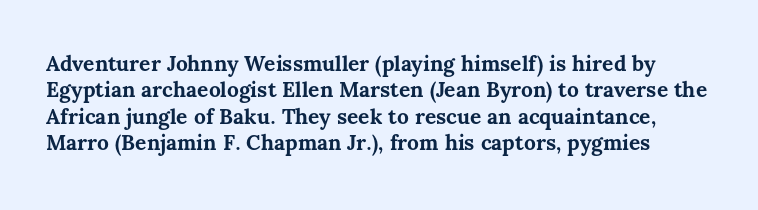
Typesetter's note: full bold, strokes at maximum text heaviness. Every character sits straight up, as roman type does. Here the glyphs are tracked normally, forming tight word shapes. Check the space under the baseline: it is left empty. Successive baselines arrive at the customary interval.
